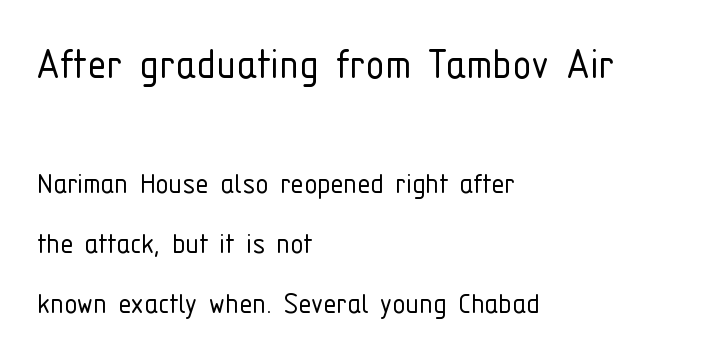
The image shows 49 px light, condensed sans-serif type, upright; set left-aligned, line spacing 1.82x, normal letter spacing, not underlined; the first (top) block is 1.48x larger; low stroke contrast and a medium x-height.
